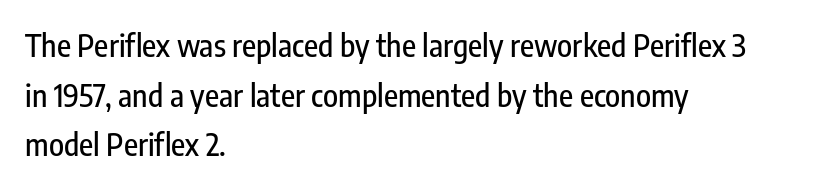
The image shows 31 px condensed sans-serif type, upright; set left-aligned, normal line spacing (1.6x), normal letter spacing, not underlined; low stroke contrast and a medium x-height.
